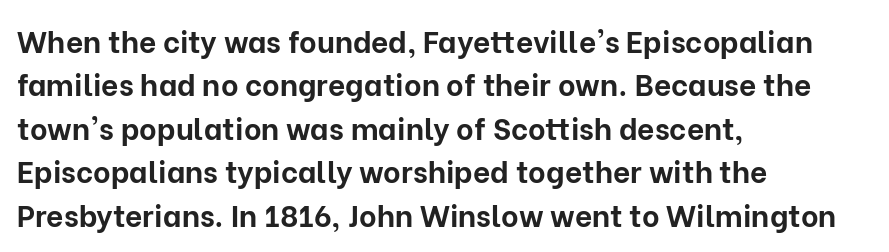
Q: Is the text bold? A: Yes.
Q: Is the text italic (slanted)? A: No, it is upright.
Q: Is the typeface a serif or a sans-serif typeface? A: Sans-serif.
Q: Is the text underlined? A: No.
Q: How is the paragraph aligned? A: Left-aligned.
Q: Is the spacing between letters normal or unusually wide? A: Normal.
Q: Is the spacing between lines tight, normal or loose? A: Normal.
Q: Width (condensed, normal, or wide)? A: Normal.
Q: Stroke contrast? A: Low.
Q: x-height? A: Medium.
Q: Monospaced? A: No.
